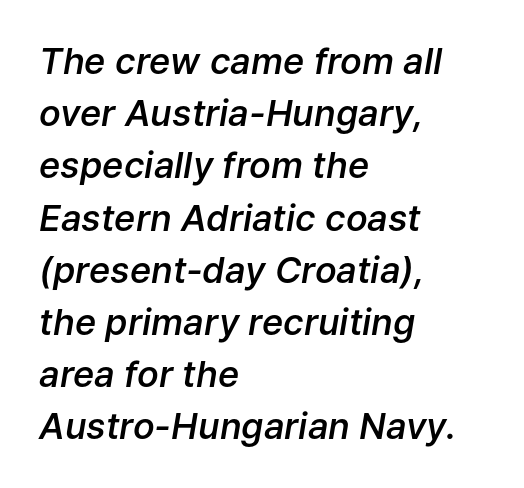
The image shows 36 px semibold type, italic (leaning right); set left-aligned, normal line spacing (1.45x), normal letter spacing, not underlined; low stroke contrast and a medium x-height.
